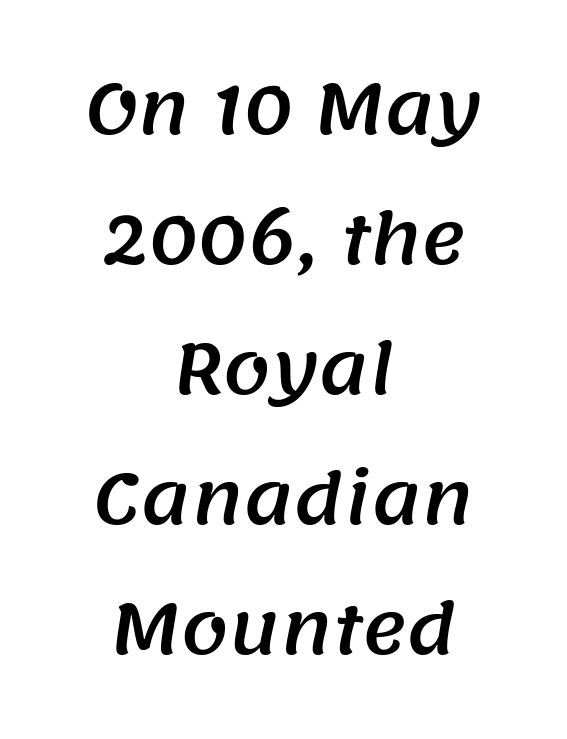
The whitespace from short lines is split evenly between both sides. The vertical gap from one line to the next is large. Here the designer chose a conventional face with non-uniform glyph widths. Has an underline been added? It has not.
